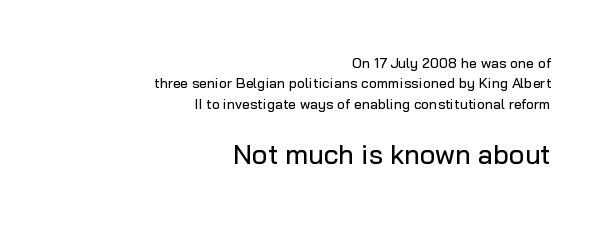
The space directly below the letters is spotless. The block of text has a typical density, with ordinary space between rows. Layout note: lines flush right. The block sitting lower on the canvas is the one with enlarged characters. A roman cut, with each character standing at attention.
